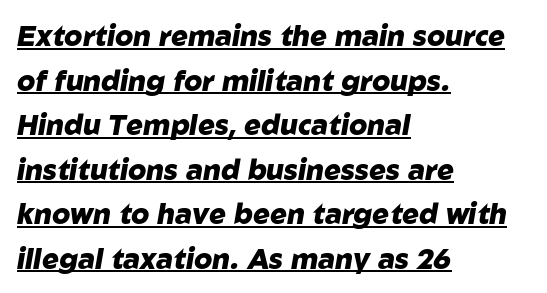
{"italic": "yes", "lean": "right", "slant_degrees": 10, "bold": "yes", "weight": "heavy", "width": "normal", "stroke_contrast": "low", "x_height": "medium", "monospaced": "no", "underline": "yes", "align": "left", "line_spacing": "normal", "line_spacing_ratio": 1.59, "letter_spacing": "normal", "letter_spacing_em": 0.0, "glyph_px": 28}
